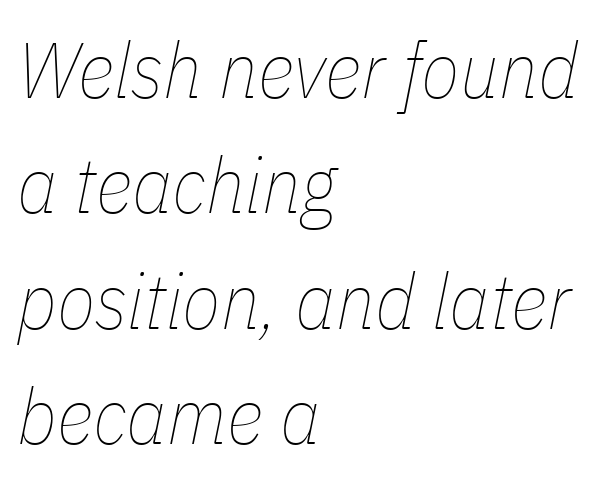
Q: Is the text bold? A: No.
Q: Is the text italic (slanted)? A: Yes, it leans right by about 11 degrees.
Q: Is the text underlined? A: No.
Q: How is the paragraph aligned? A: Left-aligned.
Q: Is the spacing between letters normal or unusually wide? A: Normal.
Q: Is the spacing between lines tight, normal or loose? A: Normal.
Q: Width (condensed, normal, or wide)? A: Condensed.
Q: Stroke contrast? A: Low.
Q: x-height? A: Medium.
Q: Monospaced? A: No.
